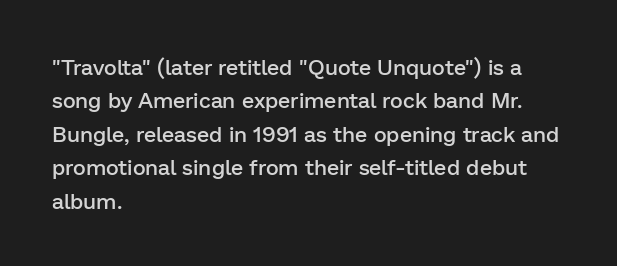
The image shows 22 px text type, upright; set left-aligned, normal line spacing (1.52x), normal letter spacing, not underlined.
